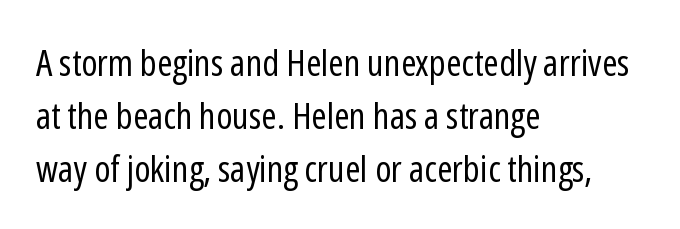
The image shows 37 px regular-weight, condensed sans-serif type, upright; set left-aligned, normal line spacing (1.43x), normal letter spacing, not underlined; low stroke contrast and a medium x-height.
